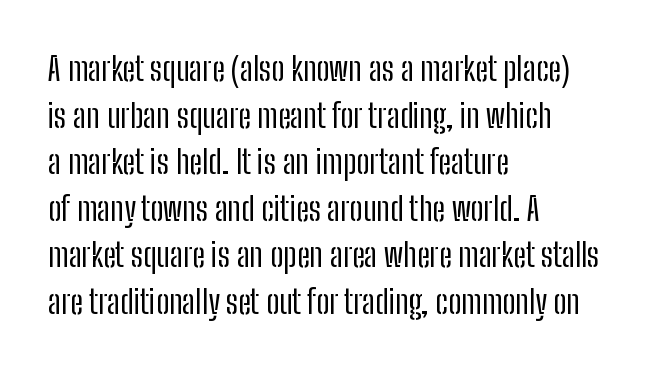
Q: Is the text bold? A: No.
Q: Is the text italic (slanted)? A: No, it is upright.
Q: Is the typeface a serif or a sans-serif typeface? A: Sans-serif.
Q: Is the text underlined? A: No.
Q: How is the paragraph aligned? A: Left-aligned.
Q: Is the spacing between letters normal or unusually wide? A: Normal.
Q: Is the spacing between lines tight, normal or loose? A: Normal.
Q: Width (condensed, normal, or wide)? A: Condensed.
Q: Stroke contrast? A: Low.
Q: x-height? A: Medium.
Q: Monospaced? A: No.
